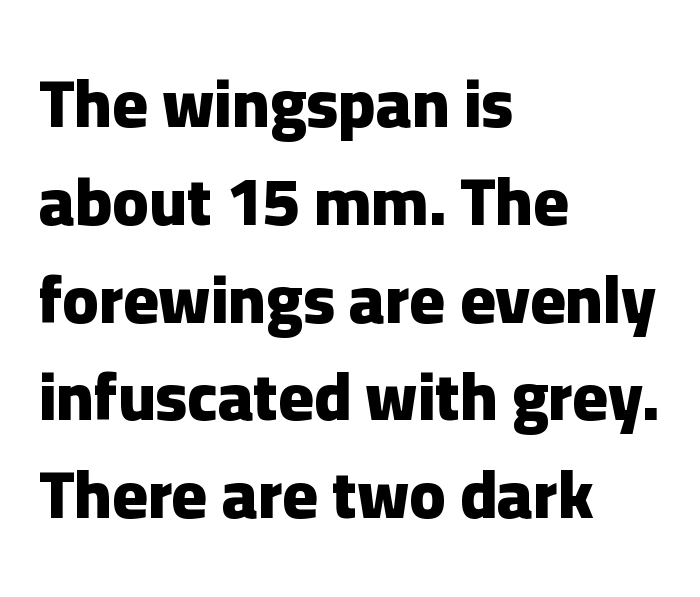
The text block is weighted toward the left margin, trailing off unevenly rightward. The designer left line spacing at the default. Lines of text with bare space underneath. The letters carry no serifs — their stems end cleanly without finishing strokes. The lettering holds an erect, upright posture throughout.
